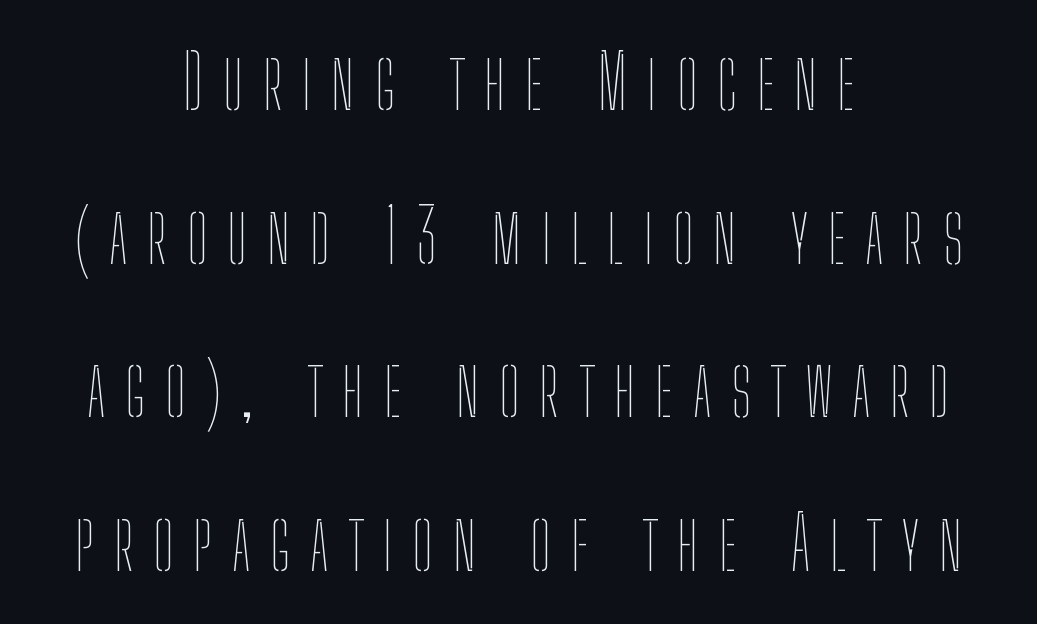
Q: Is the text bold? A: No.
Q: Is the text italic (slanted)? A: No, it is upright.
Q: Is the text underlined? A: No.
Q: How is the paragraph aligned? A: Centered.
Q: Is the spacing between letters normal or unusually wide? A: Unusually wide.
Q: Is the spacing between lines tight, normal or loose? A: Loose.
Q: Width (condensed, normal, or wide)? A: Condensed.
Q: Stroke contrast? A: Low.
Q: x-height? A: Medium.
Q: Monospaced? A: No.
